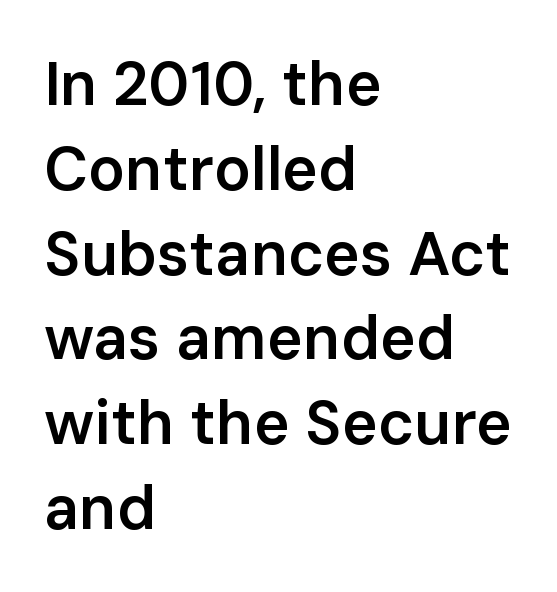
{"serif": "no", "italic": "no", "bold": "semi", "weight": "semibold", "width": "normal", "stroke_contrast": "low", "x_height": "medium", "monospaced": "no", "underline": "no", "align": "left", "line_spacing": "normal", "line_spacing_ratio": 1.39, "letter_spacing": "normal", "letter_spacing_em": 0.0, "glyph_px": 61}
